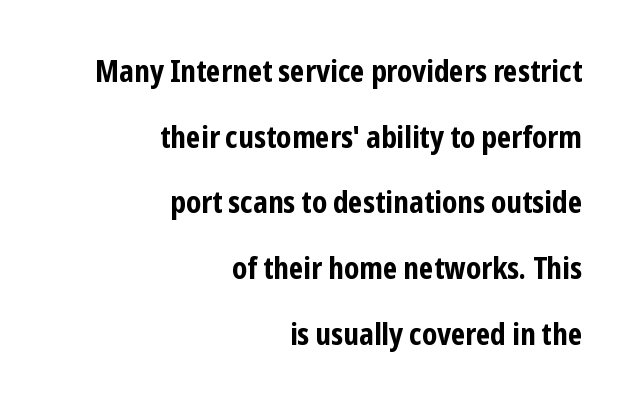
{"serif": "no", "italic": "no", "bold": "yes", "weight": "bold", "width": "condensed", "stroke_contrast": "low", "x_height": "medium", "monospaced": "no", "underline": "no", "align": "right", "line_spacing": "loose", "line_spacing_ratio": 2.19, "letter_spacing": "normal", "letter_spacing_em": 0.0, "glyph_px": 30}
